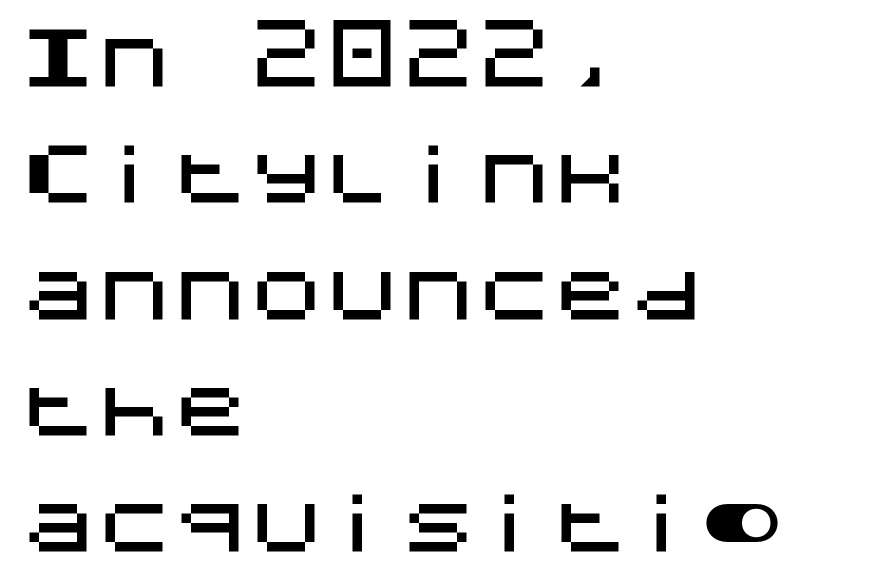
Q: Is the text italic (slanted)? A: No, it is upright.
Q: Is the typeface a serif or a sans-serif typeface? A: Sans-serif.
Q: Is the text underlined? A: No.
Q: How is the paragraph aligned? A: Left-aligned.
Q: Is the spacing between letters normal or unusually wide? A: Normal.
Q: Is the spacing between lines tight, normal or loose? A: Normal.
Q: Width (condensed, normal, or wide)? A: Normal.
Q: Stroke contrast? A: Medium.
Q: x-height? A: Large.
